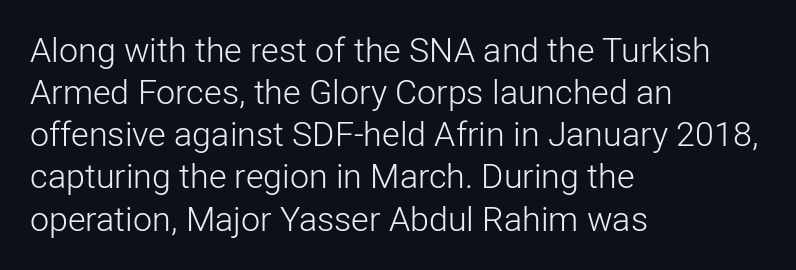
The setting favours the left margin, as ordinary paragraphs usually do. Glance below the letters and you will spot only blank space. A light-to-regular cut is what we see here. Default kerning and tracking; the words read as compact shapes. Spacing verdict: proportional, widths tailored to each character. The glyphs in this specimen are sans serif.
